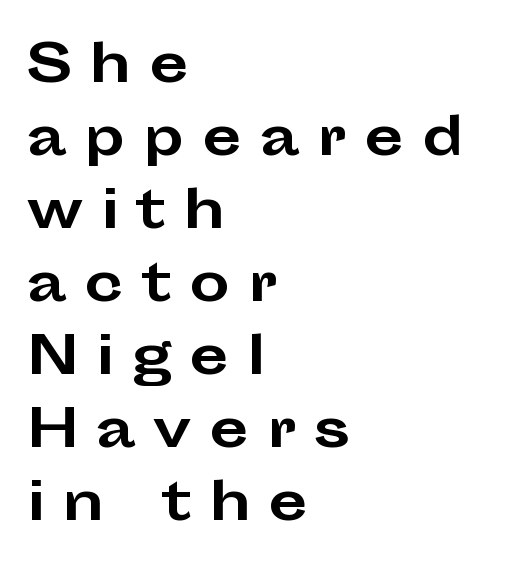
The passage shown stacks its lines at a standard gap. Check the space under the baseline: it is left empty. A typesetter would label this face a sans. Letter spacing: wide.
